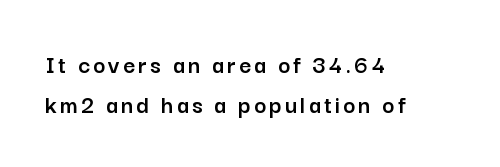
Q: Is the text italic (slanted)? A: No, it is upright.
Q: Is the text underlined? A: No.
Q: How is the paragraph aligned? A: Left-aligned.
Q: Is the spacing between lines tight, normal or loose? A: Normal.
